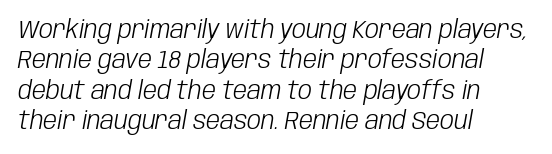
Q: Is the text bold? A: No.
Q: Is the text italic (slanted)? A: Yes, it leans right by about 10 degrees.
Q: Is the text underlined? A: No.
Q: How is the paragraph aligned? A: Left-aligned.
Q: Is the spacing between letters normal or unusually wide? A: Normal.
